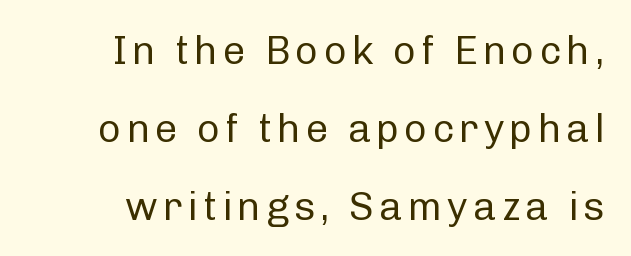
Descenders are the only things crossing below the line. Do the characters align in a grid? No, the font is proportional. A sans-serif font was chosen for this passage. This sample uses an upright cut, with every glyph sitting square on the baseline. The rendering uses a large line-height, opening up the rows.
